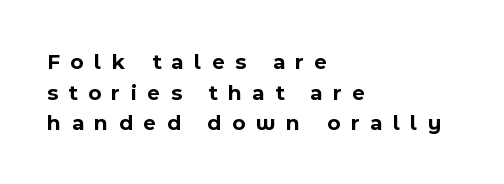
The image shows 22 px bold type, upright; set left-aligned, normal line spacing (1.39x), unusually wide letter spacing (+0.48 em), not underlined.
